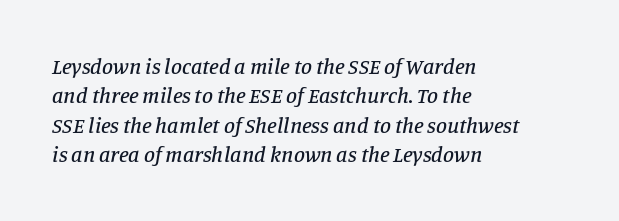
{"italic": "yes", "lean": "right", "slant_degrees": 11, "underline": "no", "align": "left", "line_spacing": "normal", "line_spacing_ratio": 1.34, "letter_spacing": "normal", "letter_spacing_em": 0.0, "glyph_px": 22}
